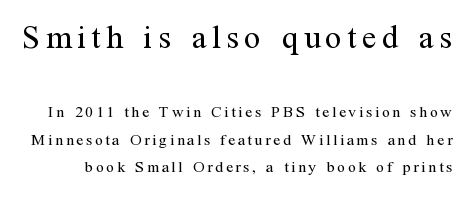
The image shows 33 px regular-weight serif type, upright; set normal line spacing (1.7x), not underlined; the first (top) block is 2.06x larger; medium stroke contrast and a medium x-height.
